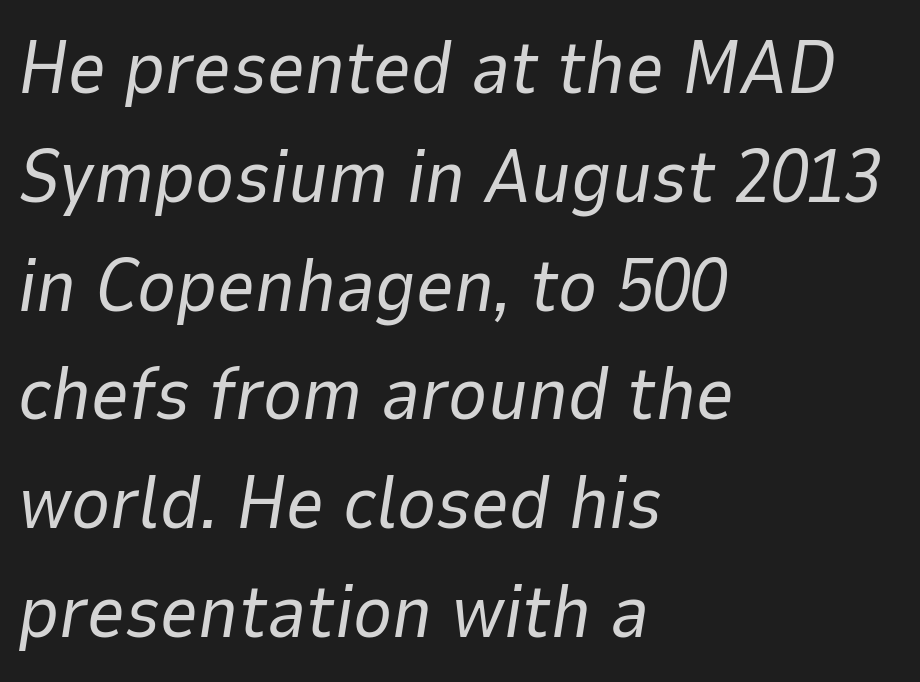
The image shows 74 px regular-weight type, italic (leaning right); set left-aligned, normal line spacing (1.47x), normal letter spacing, not underlined; low stroke contrast and a medium x-height.
